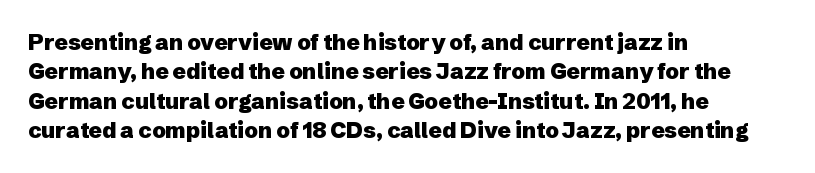
Q: Is the text bold? A: Yes.
Q: Is the text italic (slanted)? A: No, it is upright.
Q: Is the text underlined? A: No.
Q: How is the paragraph aligned? A: Left-aligned.
Q: Is the spacing between letters normal or unusually wide? A: Normal.
Q: Is the spacing between lines tight, normal or loose? A: Normal.
